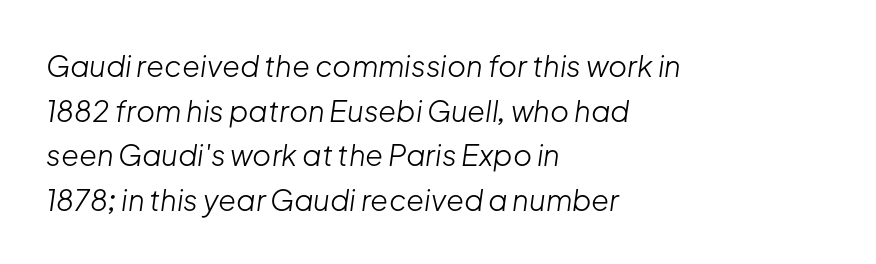
{"italic": "yes", "lean": "right", "slant_degrees": 8, "bold": "no", "weight": "light", "width": "normal", "stroke_contrast": "low", "x_height": "medium", "monospaced": "no", "underline": "no", "align": "left", "line_spacing": "normal", "line_spacing_ratio": 1.54, "letter_spacing": "normal", "letter_spacing_em": 0.0, "glyph_px": 29}
